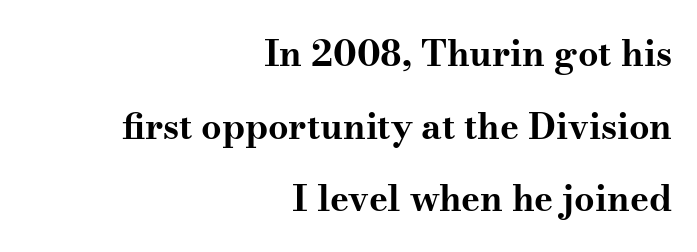
The image shows 36 px bold, wide serif type, upright; set right-aligned, loose line spacing (2.02x), normal letter spacing, not underlined; medium stroke contrast and a small x-height.
